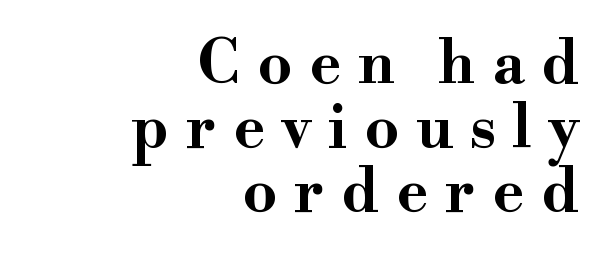
The image shows 60 px bold, wide serif type, upright; set right-aligned, tight line spacing (1.07x), unusually wide letter spacing (+0.28 em), not underlined; high stroke contrast and a small x-height.
